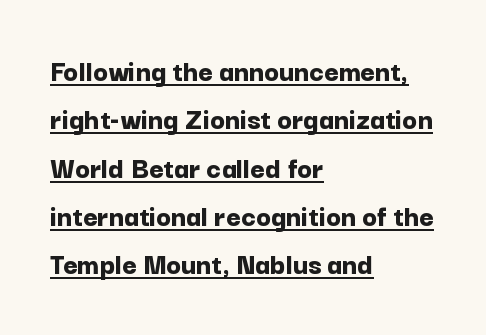
Q: Is the text bold? A: Yes.
Q: Is the text italic (slanted)? A: No, it is upright.
Q: Is the typeface a serif or a sans-serif typeface? A: Sans-serif.
Q: Is the text underlined? A: Yes.
Q: How is the paragraph aligned? A: Left-aligned.
Q: Is the spacing between letters normal or unusually wide? A: Normal.
Q: Is the spacing between lines tight, normal or loose? A: Normal.
Q: Width (condensed, normal, or wide)? A: Normal.
Q: Stroke contrast? A: Low.
Q: x-height? A: Medium.
Q: Monospaced? A: No.
